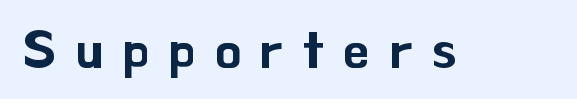
The image shows 52 px sans-serif type, upright; set unusually wide letter spacing (+0.38 em), not underlined; low stroke contrast and a small x-height.
